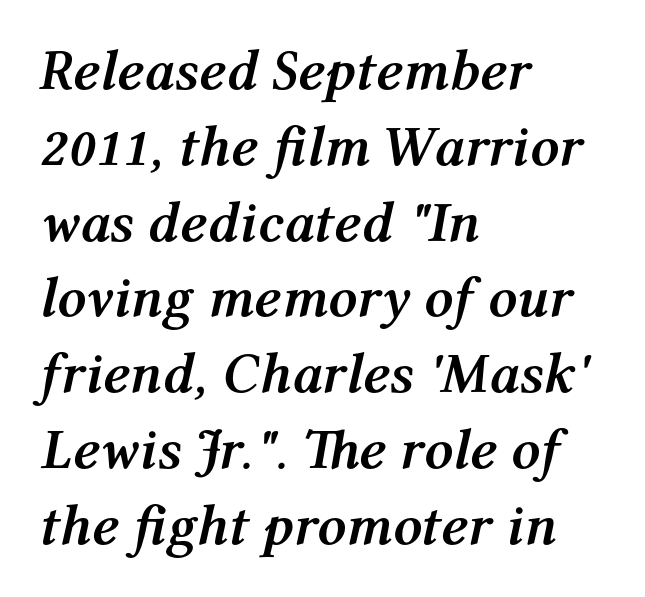
The image shows 57 px semibold type, italic (leaning right); set left-aligned, normal line spacing (1.33x), normal letter spacing, not underlined; medium stroke contrast and a medium x-height.
